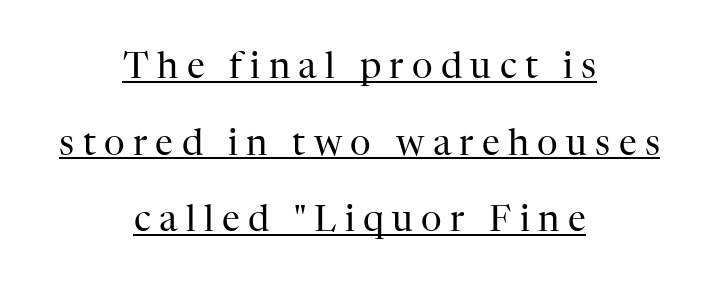
Q: Is the text bold? A: No.
Q: Is the text italic (slanted)? A: No, it is upright.
Q: Is the typeface a serif or a sans-serif typeface? A: Serif.
Q: Is the text underlined? A: Yes.
Q: How is the paragraph aligned? A: Centered.
Q: Is the spacing between letters normal or unusually wide? A: Unusually wide.
Q: Is the spacing between lines tight, normal or loose? A: Loose.
Q: Width (condensed, normal, or wide)? A: Normal.
Q: Stroke contrast? A: High.
Q: x-height? A: Medium.
Q: Monospaced? A: No.
